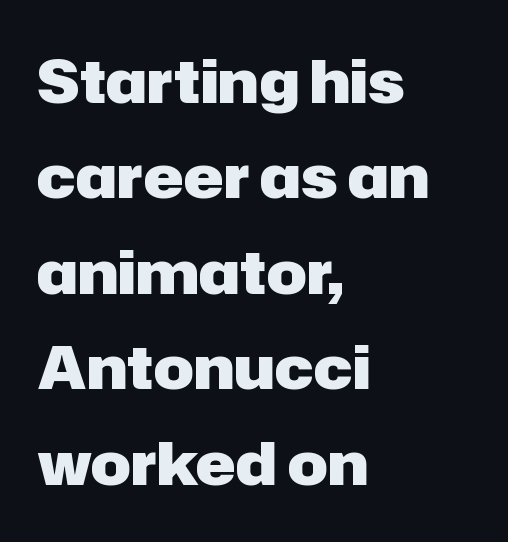
Q: Is the text bold? A: Yes.
Q: Is the text italic (slanted)? A: No, it is upright.
Q: Is the typeface a serif or a sans-serif typeface? A: Sans-serif.
Q: Is the text underlined? A: No.
Q: How is the paragraph aligned? A: Left-aligned.
Q: Is the spacing between letters normal or unusually wide? A: Normal.
Q: Is the spacing between lines tight, normal or loose? A: Normal.
Q: Width (condensed, normal, or wide)? A: Normal.
Q: Stroke contrast? A: Low.
Q: x-height? A: Medium.
Q: Monospaced? A: No.
